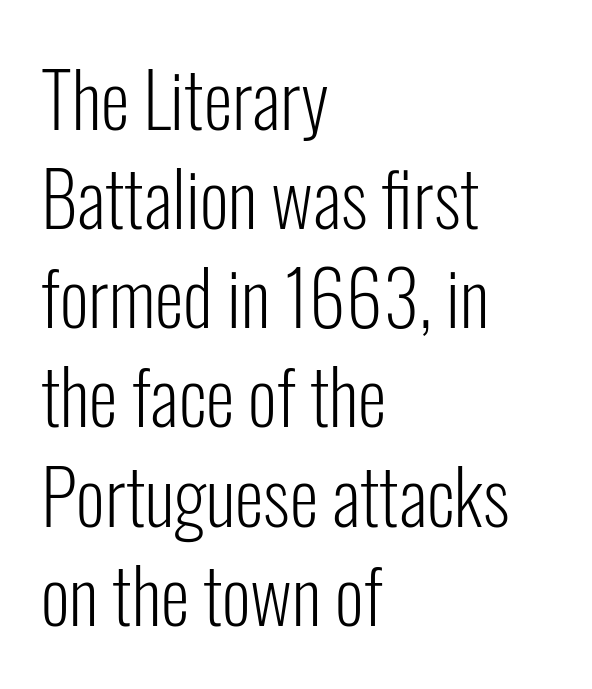
The image shows 74 px light, condensed sans-serif type, upright; set left-aligned, normal line spacing (1.34x), normal letter spacing, not underlined; low stroke contrast and a medium x-height.
